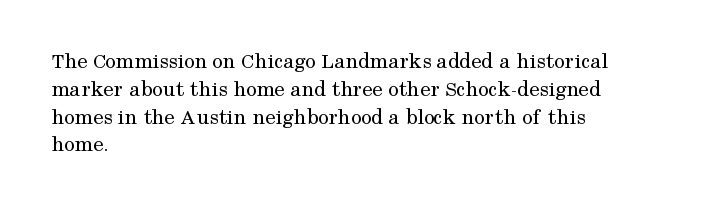
Italic: no, the glyphs are upright roman. Typeset ragged right — the left edge is the straight one. The gaps between neighbouring characters are ordinary and unremarkable. No letter is thick-stroked: the sample isn't bold. Lines of text with bare space underneath.
